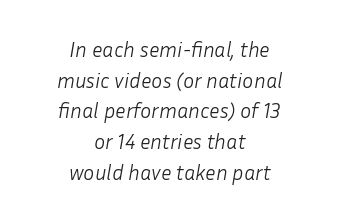
{"italic": "yes", "lean": "right", "slant_degrees": 10, "bold": "no", "underline": "no", "align": "center", "line_spacing": "normal", "line_spacing_ratio": 1.46, "letter_spacing": "normal", "letter_spacing_em": 0.0, "glyph_px": 21}
